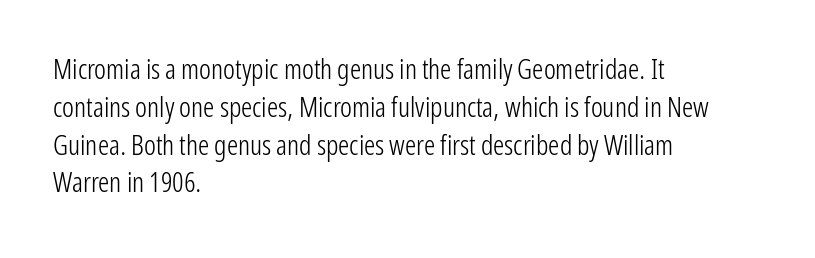
Q: Is the text bold? A: No.
Q: Is the text italic (slanted)? A: No, it is upright.
Q: Is the typeface a serif or a sans-serif typeface? A: Sans-serif.
Q: Is the text underlined? A: No.
Q: How is the paragraph aligned? A: Left-aligned.
Q: Is the spacing between letters normal or unusually wide? A: Normal.
Q: Is the spacing between lines tight, normal or loose? A: Normal.
Q: Width (condensed, normal, or wide)? A: Condensed.
Q: Stroke contrast? A: Low.
Q: x-height? A: Medium.
Q: Monospaced? A: No.
